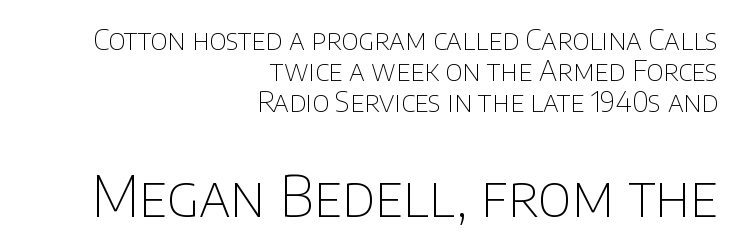
{"serif": "no", "italic": "no", "bold": "no", "weight": "thin", "width": "normal", "stroke_contrast": "low", "x_height": "large", "monospaced": "no", "underline": "no", "align": "right", "line_spacing": "tight", "line_spacing_ratio": 1.11, "letter_spacing": "normal", "letter_spacing_em": 0.0, "larger_block": "second", "size_ratio": 2.0, "glyph_px": 56}
